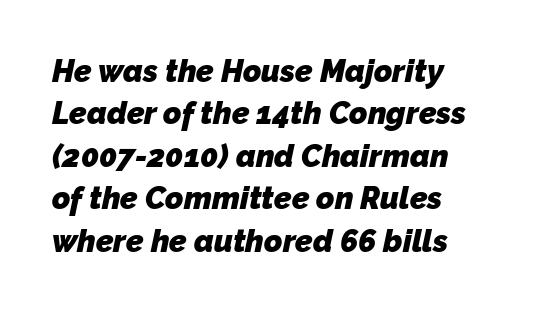
The image shows 31 px heavy sans-serif type; set normal line spacing (1.37x), normal letter spacing, not underlined; low stroke contrast and a medium x-height.
